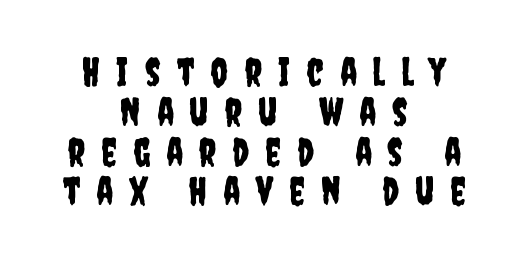
{"serif": "no", "italic": "no", "width": "condensed", "stroke_contrast": "low", "x_height": "large", "monospaced": "no", "underline": "no", "align": "center", "line_spacing": "tight", "line_spacing_ratio": 1.02, "letter_spacing": "wide", "letter_spacing_em": 0.41, "glyph_px": 39}
